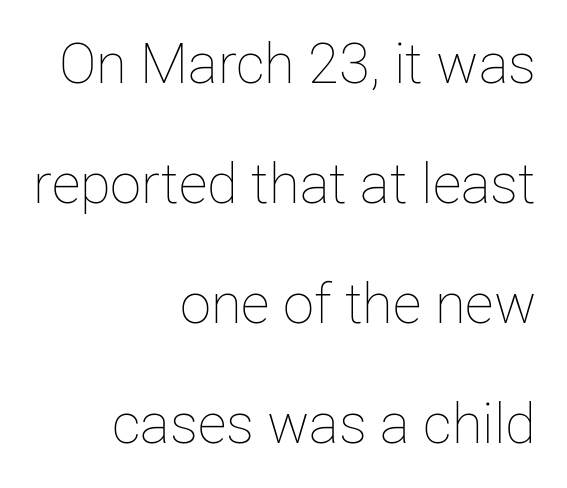
{"italic": "no", "bold": "no", "weight": "thin", "width": "normal", "stroke_contrast": "low", "x_height": "medium", "monospaced": "no", "underline": "no", "align": "right", "line_spacing": "loose", "line_spacing_ratio": 2.14, "letter_spacing": "normal", "letter_spacing_em": 0.0, "glyph_px": 56}
